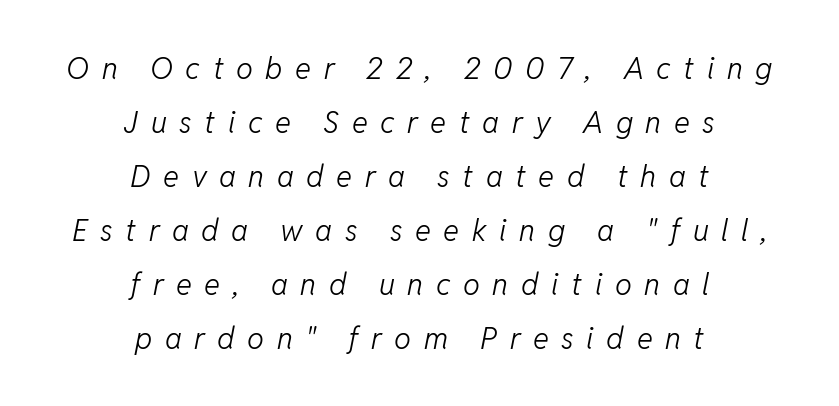
Character widths vary here, with narrow letters taking less room than wide ones. Each stroke keeps to a modest, everyday thickness or less. Check the space under the baseline: it is left empty. The letterforms stand isolated, each surrounded by extra space. Leftover space on each line is divided equally before and after the words. Slanted lettering throughout.
